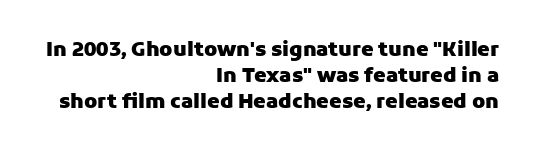
{"italic": "no", "bold": "yes", "underline": "no", "align": "right", "line_spacing": "normal", "line_spacing_ratio": 1.31, "letter_spacing": "normal", "letter_spacing_em": 0.0, "glyph_px": 20}
